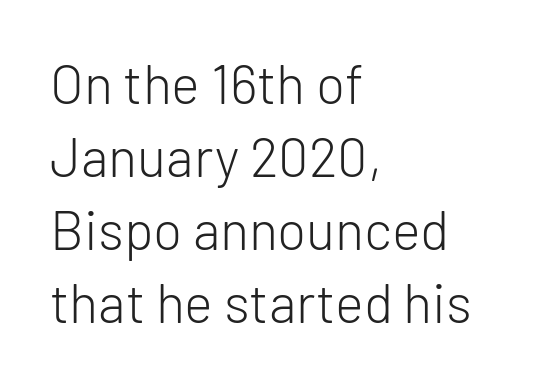
The image shows 54 px light sans-serif type, upright; set left-aligned, normal line spacing (1.35x), normal letter spacing, not underlined; low stroke contrast and a medium x-height.
